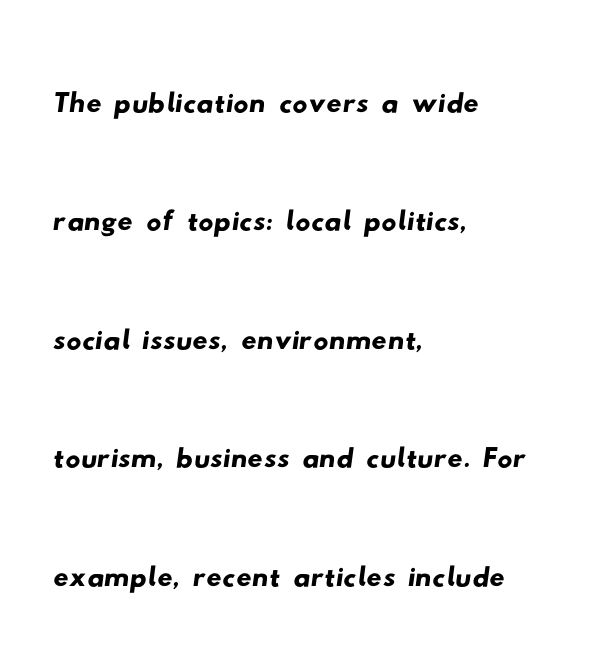
The image shows 75 px wide sans-serif type; set left-aligned, normal line spacing (1.58x), normal letter spacing, not underlined; low stroke contrast and a small x-height.
